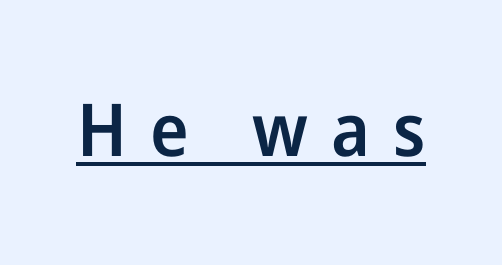
Caption: lettering with a line underneath. Classification — sans serif. Is this a fixed-width face? No — the glyphs have proportional, varying widths. Someone cranked the tracking dial way up on this one. This is roman type, the default non-slanted kind. A fair bit of extra ink — the face is semibold, not bold.
